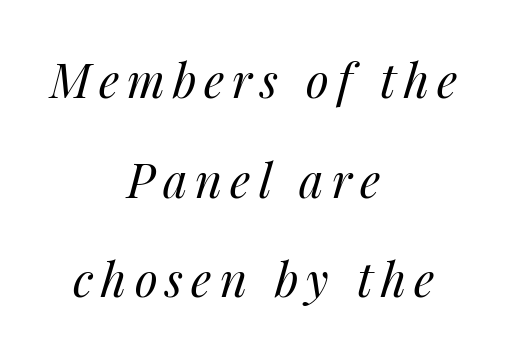
{"italic": "yes", "lean": "right", "slant_degrees": 14, "bold": "no", "weight": "regular", "width": "normal", "stroke_contrast": "medium", "x_height": "medium", "monospaced": "no", "underline": "no", "align": "center", "line_spacing": "loose", "line_spacing_ratio": 2.12, "glyph_px": 47}
